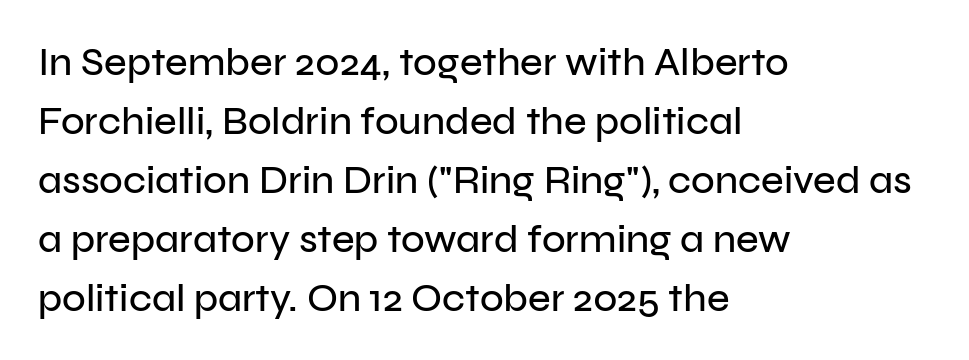
Glyph-to-glyph distance matches everyday printed text. The ragged edge is on the right, which tells us the setting is flush left. If you drew a line through each stem, it would be perfectly vertical. Serif or sans? Sans — the stroke terminals are bare. Here the designer chose a conventional face with non-uniform glyph widths.
